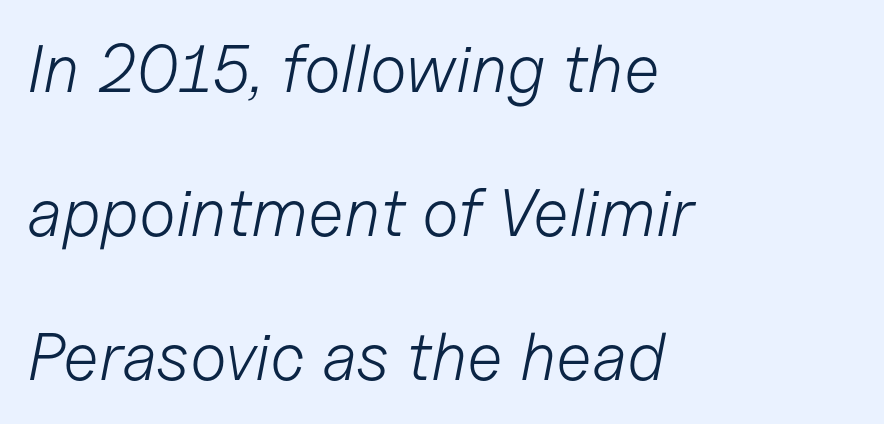
The image shows 67 px light type, italic (leaning right); set left-aligned, loose line spacing (2.15x), normal letter spacing, not underlined; low stroke contrast and a medium x-height.
